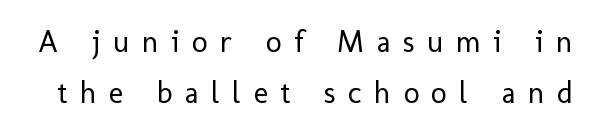
Q: Is the text bold? A: No.
Q: Is the text italic (slanted)? A: No, it is upright.
Q: Is the typeface a serif or a sans-serif typeface? A: Sans-serif.
Q: Is the text underlined? A: No.
Q: Is the spacing between letters normal or unusually wide? A: Unusually wide.
Q: Is the spacing between lines tight, normal or loose? A: Normal.
Q: Width (condensed, normal, or wide)? A: Normal.
Q: Stroke contrast? A: Low.
Q: x-height? A: Medium.
Q: Monospaced? A: No.
